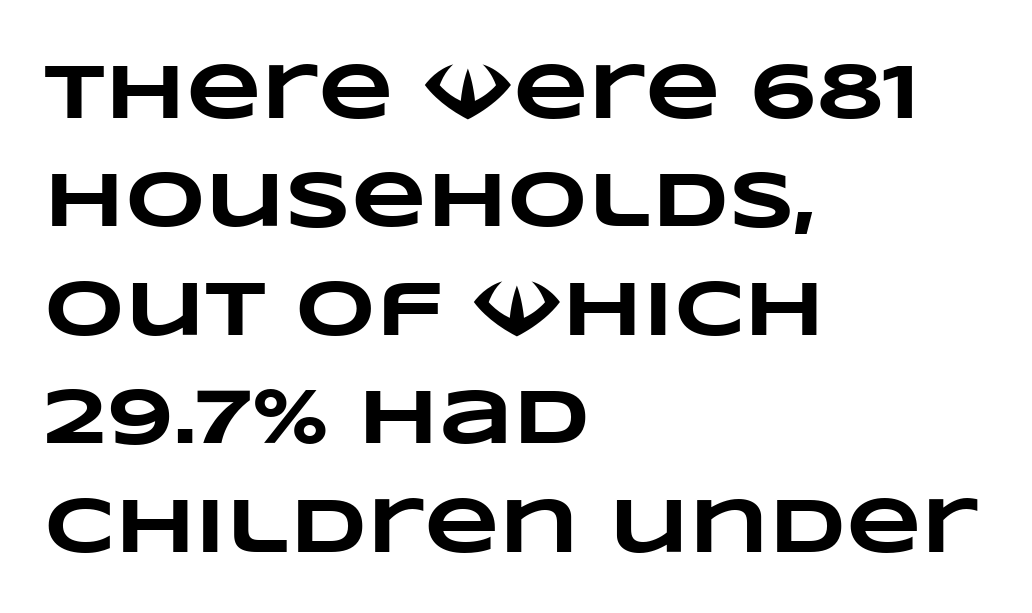
Q: Is the text bold? A: Yes.
Q: Is the text underlined? A: No.
Q: How is the paragraph aligned? A: Left-aligned.
Q: Is the spacing between letters normal or unusually wide? A: Normal.
Q: Is the spacing between lines tight, normal or loose? A: Normal.
Q: Width (condensed, normal, or wide)? A: Wide.
Q: Stroke contrast? A: Low.
Q: x-height? A: Large.
Q: Monospaced? A: No.
